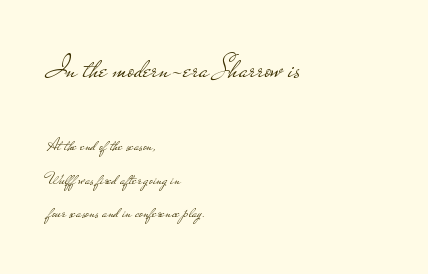
The image shows 32 px light, wide sans-serif type; set left-aligned, line spacing 1.88x, normal letter spacing, not underlined; the first (top) block is 1.78x larger; low stroke contrast and a small x-height.
